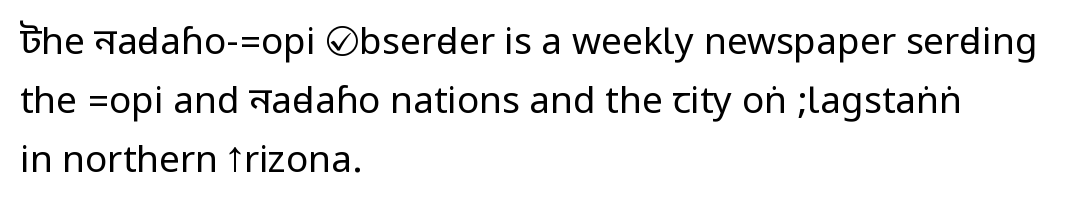
Nothing unusual about the tracking: characters are spaced as the font intends. In terms of letterform style, serifs are entirely absent. The typeface has the unassuming heft of standard copy or less. Layout note: lines flush left.
